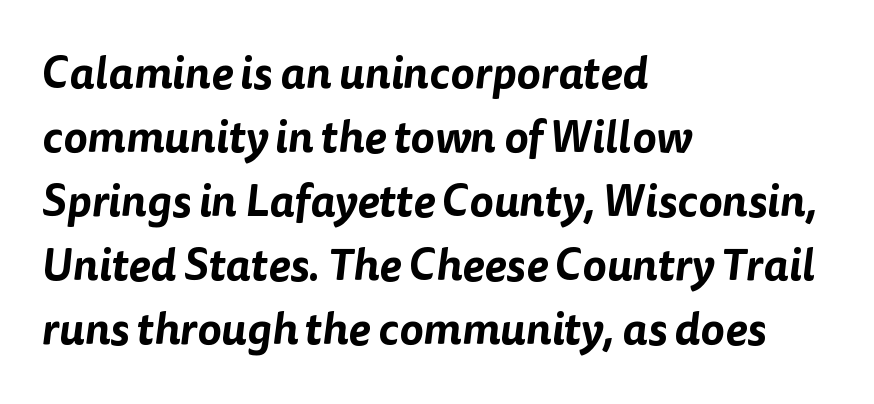
The image shows 45 px sans-serif type; set left-aligned, normal line spacing (1.42x), normal letter spacing, not underlined; low stroke contrast and a medium x-height.
